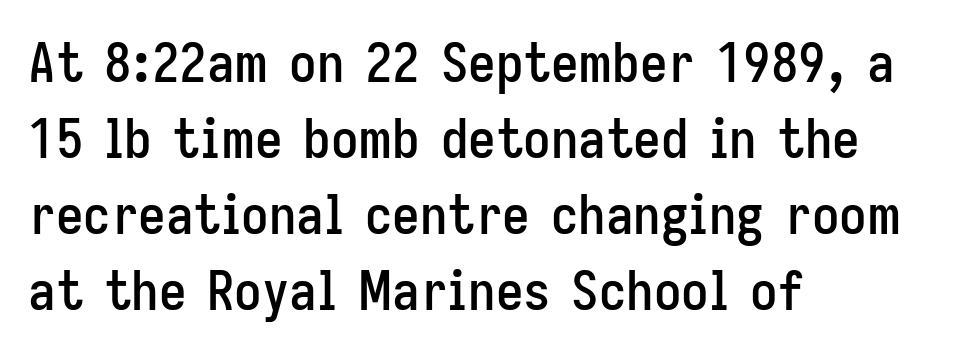
Q: Is the text italic (slanted)? A: No, it is upright.
Q: Is the typeface a serif or a sans-serif typeface? A: Sans-serif.
Q: Is the text underlined? A: No.
Q: How is the paragraph aligned? A: Left-aligned.
Q: Is the spacing between letters normal or unusually wide? A: Normal.
Q: Is the spacing between lines tight, normal or loose? A: Normal.
Q: Width (condensed, normal, or wide)? A: Condensed.
Q: Stroke contrast? A: Low.
Q: x-height? A: Medium.
Q: Monospaced? A: No.
